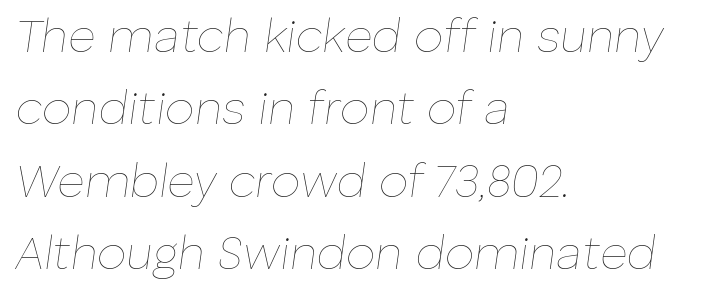
{"italic": "yes", "lean": "right", "slant_degrees": 8, "bold": "no", "weight": "thin", "width": "normal", "stroke_contrast": "low", "x_height": "medium", "monospaced": "no", "underline": "no", "align": "left", "line_spacing": "normal", "line_spacing_ratio": 1.54, "letter_spacing": "normal", "letter_spacing_em": 0.0, "glyph_px": 47}
